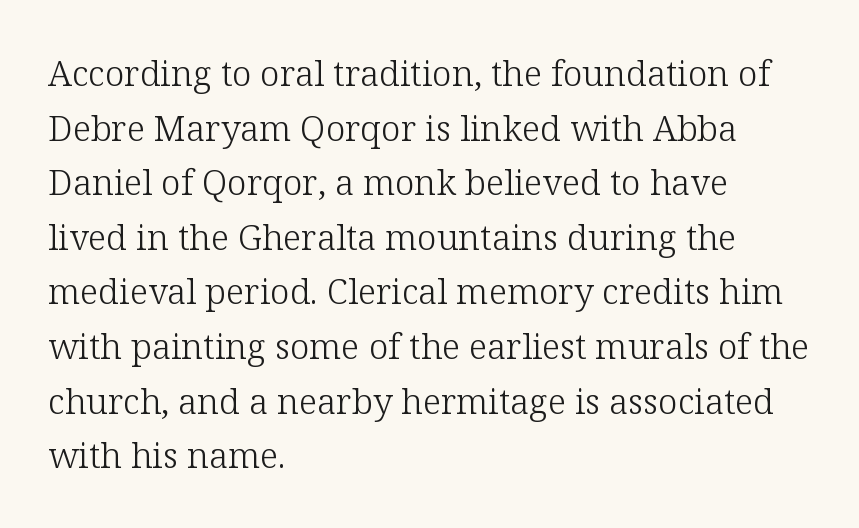
Q: Is the text bold? A: No.
Q: Is the text italic (slanted)? A: No, it is upright.
Q: Is the typeface a serif or a sans-serif typeface? A: Serif.
Q: Is the text underlined? A: No.
Q: How is the paragraph aligned? A: Left-aligned.
Q: Is the spacing between letters normal or unusually wide? A: Normal.
Q: Is the spacing between lines tight, normal or loose? A: Normal.
Q: Width (condensed, normal, or wide)? A: Normal.
Q: Stroke contrast? A: Low.
Q: x-height? A: Medium.
Q: Monospaced? A: No.
